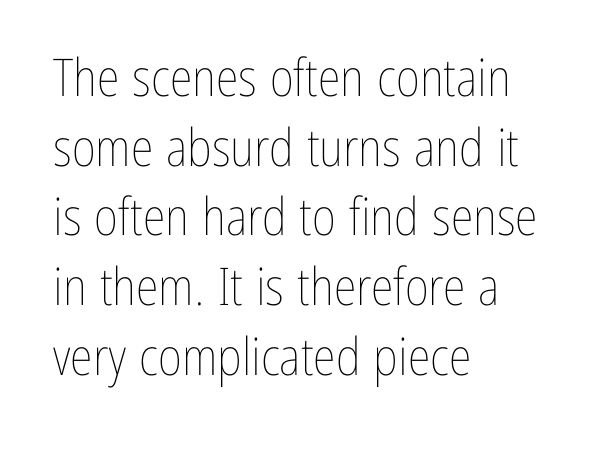
{"italic": "no", "bold": "no", "weight": "thin", "width": "condensed", "stroke_contrast": "low", "x_height": "medium", "monospaced": "no", "underline": "no", "align": "left", "line_spacing": "normal", "line_spacing_ratio": 1.34, "letter_spacing": "normal", "letter_spacing_em": 0.0, "glyph_px": 52}
